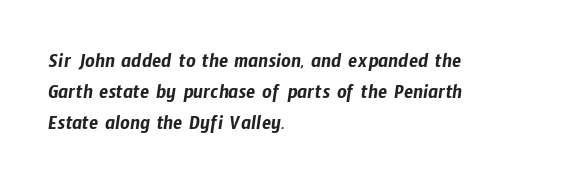
The image shows 21 px text type; set left-aligned, normal line spacing (1.48x), normal letter spacing, not underlined.
